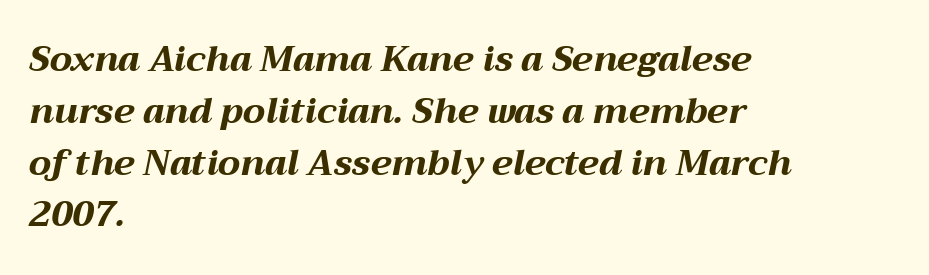
{"italic": "yes", "lean": "right", "slant_degrees": 12, "bold": "yes", "weight": "bold", "width": "wide", "stroke_contrast": "medium", "x_height": "medium", "monospaced": "no", "underline": "no", "align": "left", "line_spacing": "normal", "line_spacing_ratio": 1.48, "letter_spacing": "normal", "letter_spacing_em": 0.0, "glyph_px": 35}
